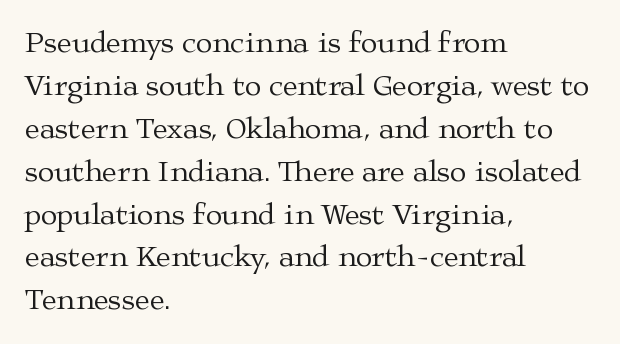
{"serif": "yes", "italic": "no", "bold": "no", "weight": "regular", "width": "wide", "stroke_contrast": "medium", "x_height": "medium", "monospaced": "no", "underline": "no", "align": "left", "line_spacing": "normal", "line_spacing_ratio": 1.43, "letter_spacing": "normal", "letter_spacing_em": 0.0, "glyph_px": 30}
